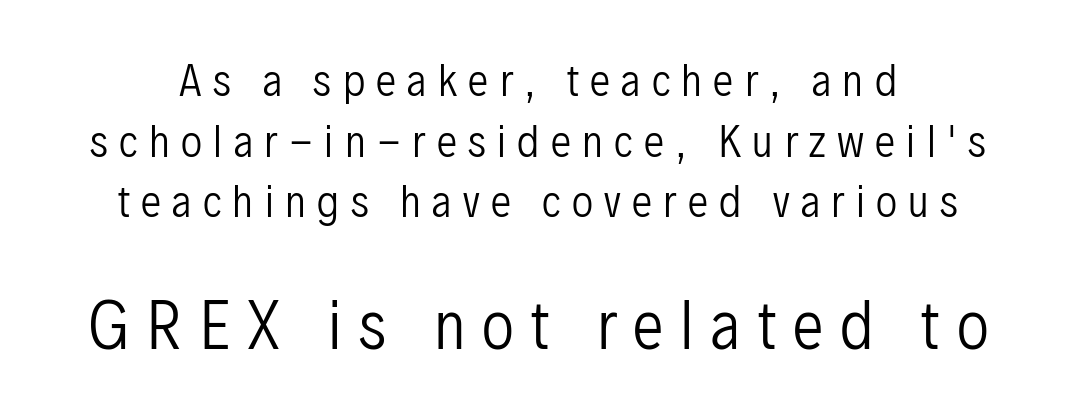
{"serif": "no", "italic": "no", "bold": "no", "weight": "regular", "width": "condensed", "stroke_contrast": "low", "x_height": "medium", "monospaced": "no", "underline": "no", "line_spacing": "normal", "line_spacing_ratio": 1.48, "letter_spacing": "wide", "letter_spacing_em": 0.28, "larger_block": "second", "size_ratio": 1.51, "glyph_px": 62}
